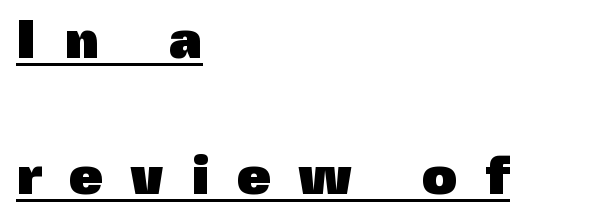
Q: Is the text bold? A: Yes.
Q: Is the text italic (slanted)? A: No, it is upright.
Q: Is the typeface a serif or a sans-serif typeface? A: Sans-serif.
Q: Is the text underlined? A: Yes.
Q: How is the paragraph aligned? A: Left-aligned.
Q: Is the spacing between letters normal or unusually wide? A: Unusually wide.
Q: Is the spacing between lines tight, normal or loose? A: Loose.
Q: Width (condensed, normal, or wide)? A: Normal.
Q: x-height? A: Medium.
Q: Monospaced? A: No.
